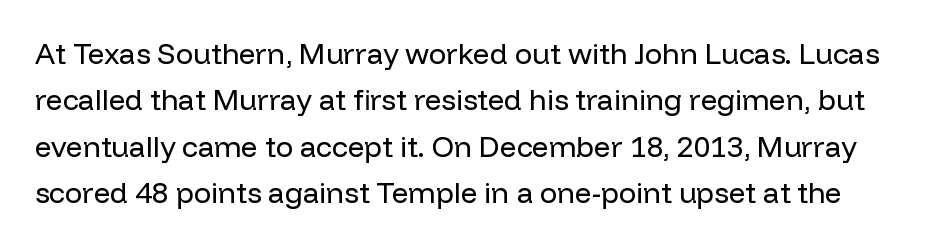
{"serif": "no", "italic": "no", "bold": "no", "weight": "regular", "width": "normal", "stroke_contrast": "low", "x_height": "medium", "monospaced": "no", "underline": "no", "line_spacing": "normal", "line_spacing_ratio": 1.6, "letter_spacing": "normal", "letter_spacing_em": 0.0, "glyph_px": 29}
